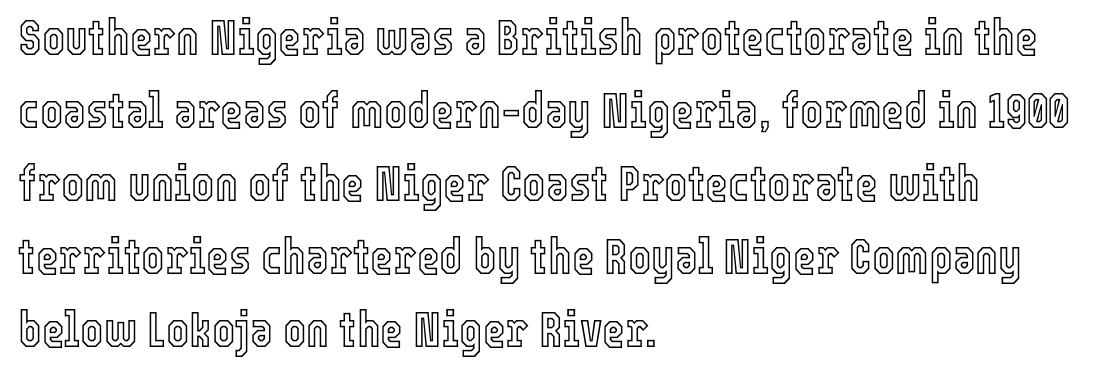
Quick note: not italic, upright. This rendering uses left alignment, leaving the right contour irregular. The specimen omits any rule beneath the text block's lines. Think of a printed novel: that variable character pitch is what you see here. This block has exactly the height ordinary leading produces.
